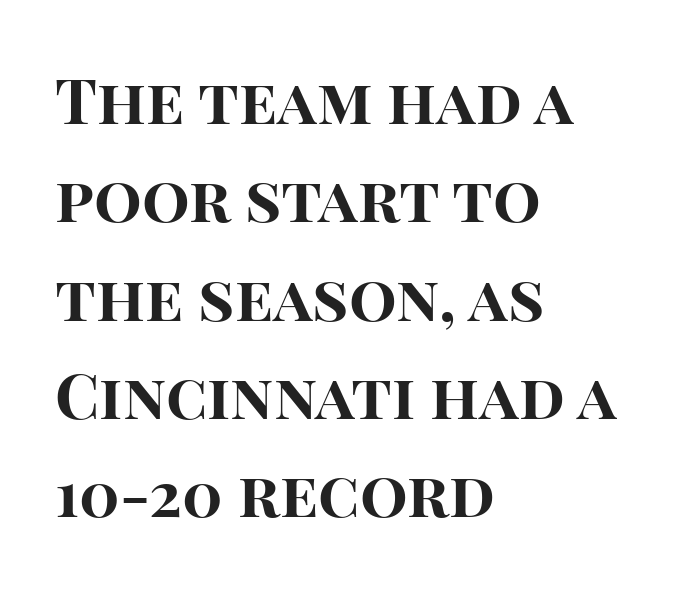
The image shows 63 px bold sans-serif type, upright; set left-aligned, normal line spacing (1.56x), normal letter spacing, not underlined; high stroke contrast and a large x-height.
